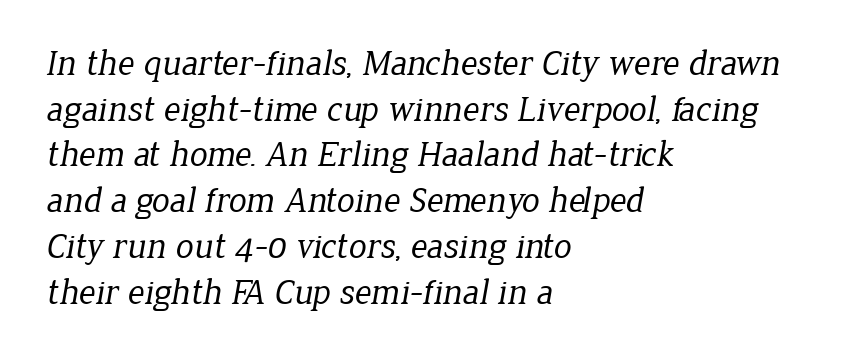
Q: Is the text bold? A: No.
Q: Is the typeface a serif or a sans-serif typeface? A: Serif.
Q: Is the text underlined? A: No.
Q: How is the paragraph aligned? A: Left-aligned.
Q: Is the spacing between letters normal or unusually wide? A: Normal.
Q: Is the spacing between lines tight, normal or loose? A: Normal.
Q: Width (condensed, normal, or wide)? A: Normal.
Q: Stroke contrast? A: Low.
Q: x-height? A: Medium.
Q: Monospaced? A: No.
